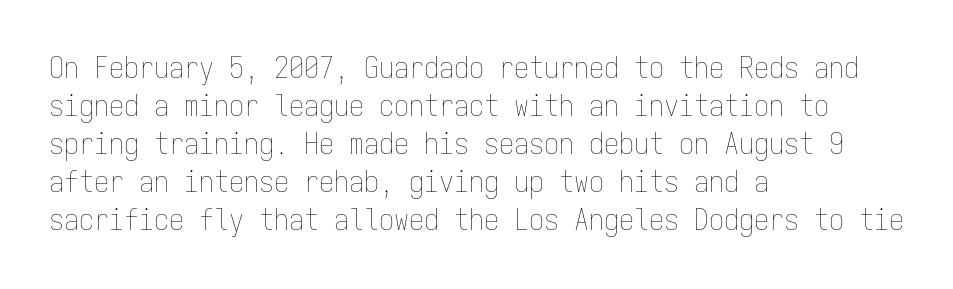
You could count columns in this text — the font is strictly monospaced. Each stroke keeps to a modest, everyday thickness or less. Is the letter spacing exaggerated? No — it looks like the ordinary default. A classic flush-left, rag-right setting is used for this passage.
